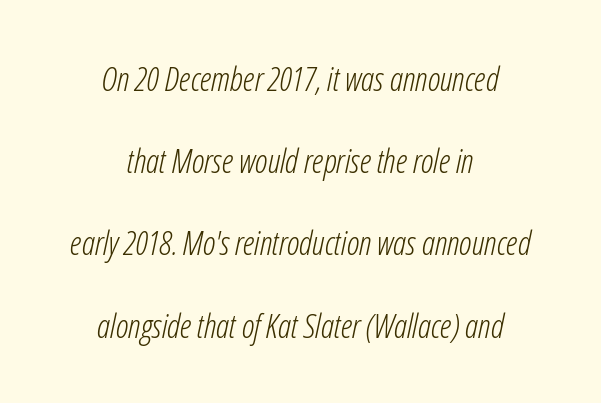
The image shows 33 px light, condensed type, italic (leaning right); set centered, loose line spacing (2.49x), normal letter spacing, not underlined; low stroke contrast and a medium x-height.
